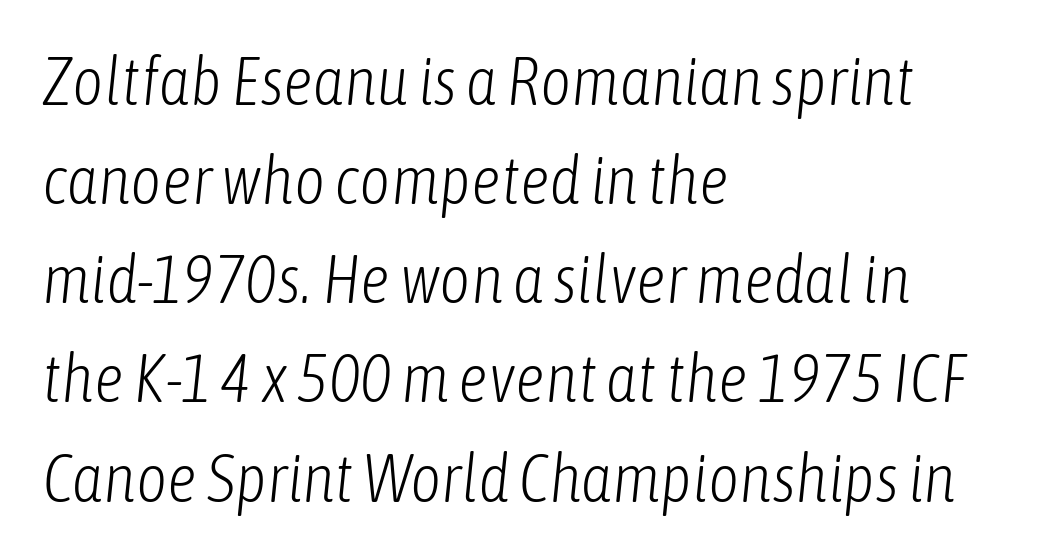
The image shows 67 px light, condensed type, italic (leaning right); set left-aligned, normal line spacing (1.48x), normal letter spacing, not underlined; low stroke contrast and a medium x-height.
